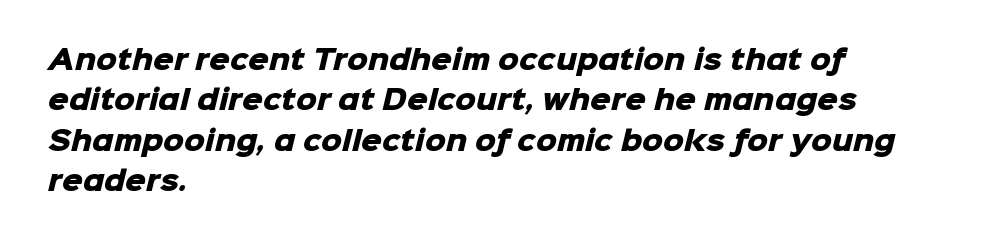
The image shows 26 px bold type; set left-aligned, normal line spacing (1.55x), normal letter spacing, not underlined.
